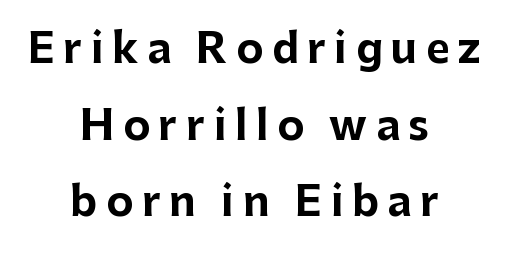
The image shows 41 px bold sans-serif type, upright; set centered, line spacing 1.87x, unusually wide letter spacing (+0.21 em), not underlined; low stroke contrast and a medium x-height.
